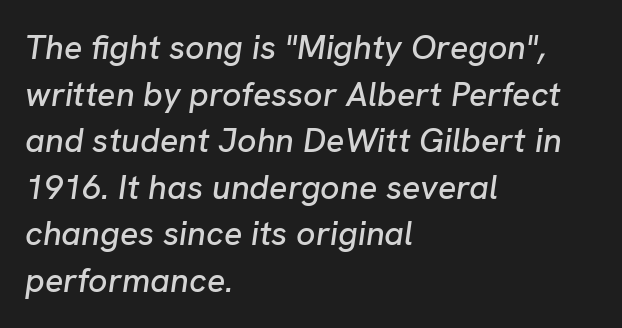
Q: Is the text italic (slanted)? A: Yes, it leans right by about 8 degrees.
Q: Is the text underlined? A: No.
Q: How is the paragraph aligned? A: Left-aligned.
Q: Is the spacing between letters normal or unusually wide? A: Normal.
Q: Is the spacing between lines tight, normal or loose? A: Normal.
Q: Width (condensed, normal, or wide)? A: Normal.
Q: Stroke contrast? A: Low.
Q: x-height? A: Medium.
Q: Monospaced? A: No.
